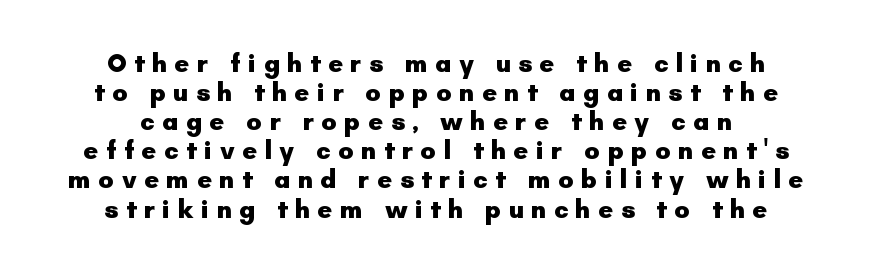
The image shows 26 px bold type, upright; set centered, tight line spacing (1.12x), unusually wide letter spacing (+0.28 em), not underlined.
